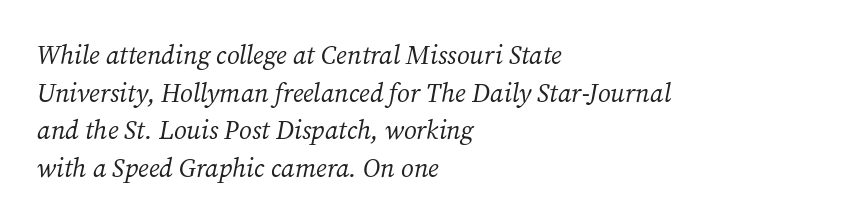
{"italic": "yes", "lean": "right", "slant_degrees": 12, "bold": "no", "underline": "no", "align": "left", "line_spacing": "normal", "line_spacing_ratio": 1.45, "letter_spacing": "normal", "letter_spacing_em": 0.0, "glyph_px": 26}
